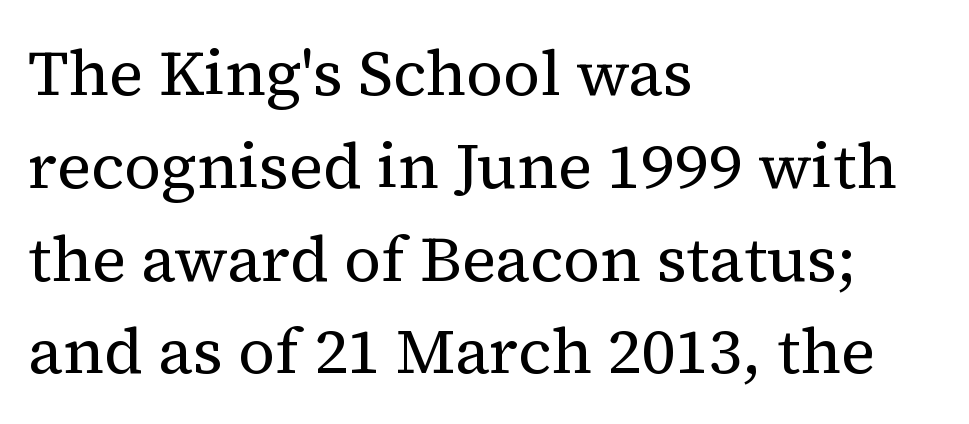
{"serif": "yes", "italic": "no", "bold": "no", "weight": "regular", "width": "normal", "stroke_contrast": "medium", "x_height": "medium", "monospaced": "no", "underline": "no", "align": "left", "line_spacing": "normal", "line_spacing_ratio": 1.45, "letter_spacing": "normal", "letter_spacing_em": 0.0, "glyph_px": 64}
